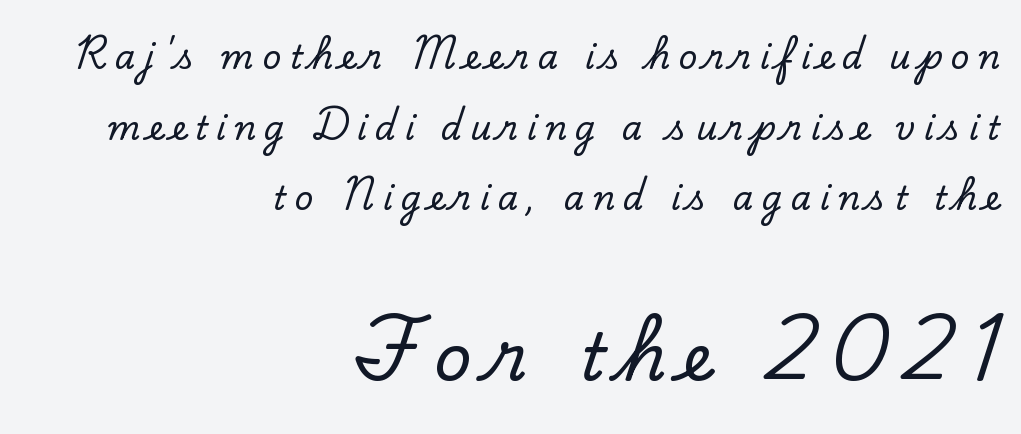
{"serif": "yes", "width": "normal", "stroke_contrast": "low", "x_height": "small", "monospaced": "no", "underline": "no", "align": "right", "line_spacing": "loose", "line_spacing_ratio": 2.14, "letter_spacing": "wide", "letter_spacing_em": 0.25, "larger_block": "second", "size_ratio": 2.0, "glyph_px": 66}
